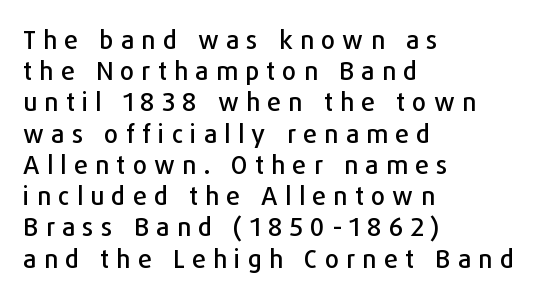
The typesetter chose a ragged-right arrangement here. Plain, unruled lines of type. The typography opts for an upright posture over an oblique one. This block has exactly the height ordinary leading produces.
